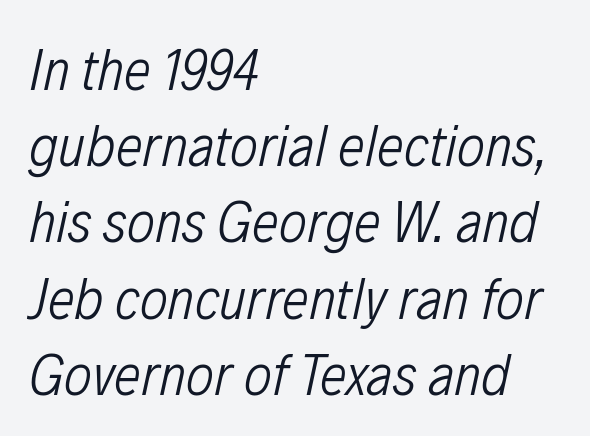
Clear beneath every line of the passage. Line beginnings align vertically; line endings do not. The passage shown stacks its lines at a standard gap. The typeface has the unassuming heft of standard copy or less. The letters advance in unequal steps, a hallmark of proportional type. Observe the lean: these are italic letterforms.
